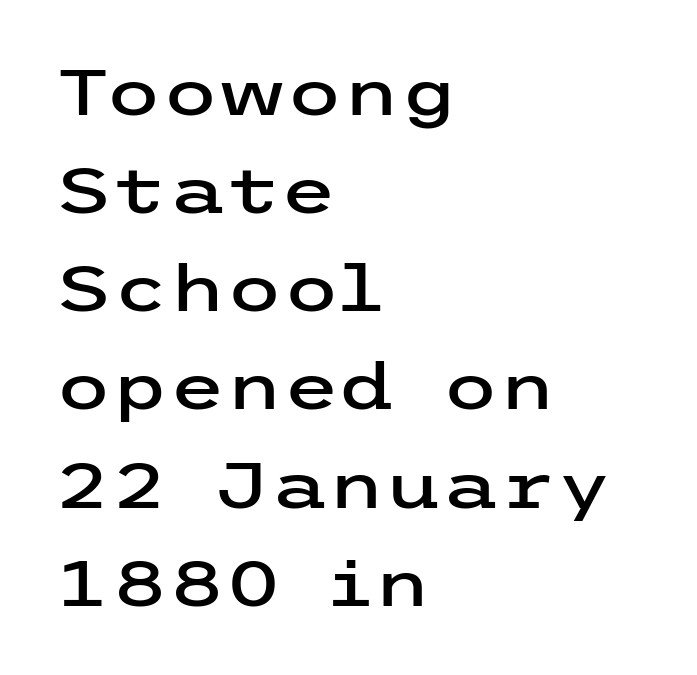
{"serif": "no", "italic": "no", "width": "wide", "stroke_contrast": "low", "x_height": "medium", "underline": "no", "align": "left", "line_spacing": "normal", "line_spacing_ratio": 1.51, "letter_spacing": "normal", "letter_spacing_em": 0.0, "glyph_px": 65}
